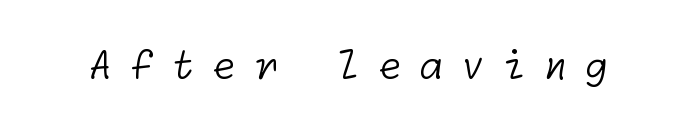
{"serif": "no", "bold": "no", "weight": "light", "width": "normal", "stroke_contrast": "low", "x_height": "medium", "underline": "no", "letter_spacing": "wide", "letter_spacing_em": 0.44, "glyph_px": 39}
